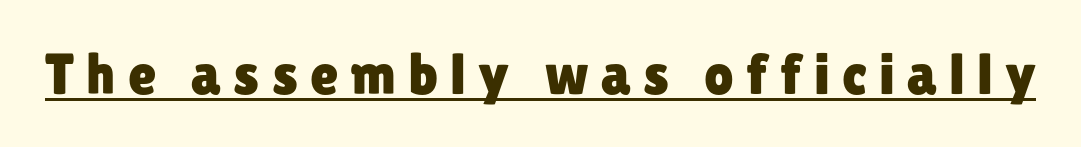
Ordinary non-slanted type is in use. The typesetter has applied underlining to the passage shown. Unlike a traditional serif, this face leaves its strokes unadorned. Observe the wide spacing: letters keep a clear distance from each other. Do the characters align in a grid? No, the font is proportional.
